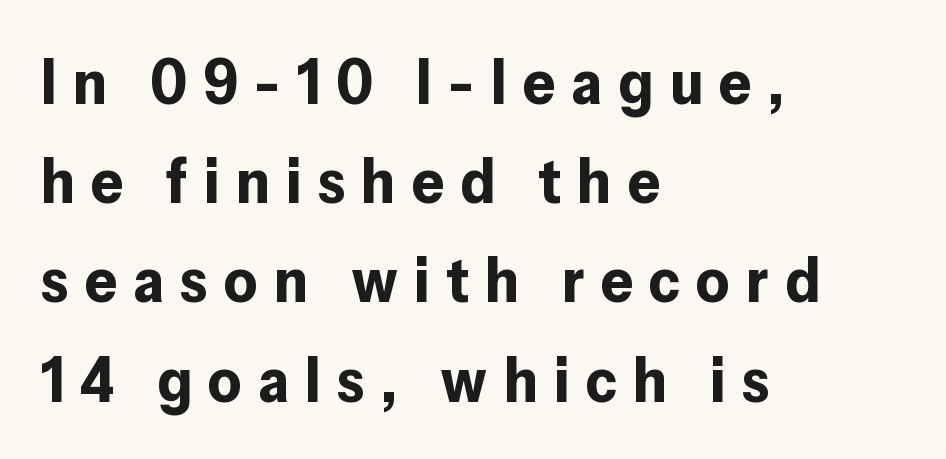
The image shows 64 px bold sans-serif type, upright; set left-aligned, normal line spacing (1.55x), unusually wide letter spacing (+0.25 em), not underlined; low stroke contrast and a medium x-height.
